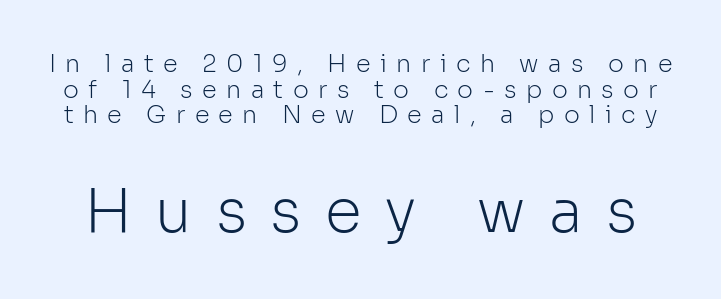
Q: Is the text bold? A: No.
Q: Is the text italic (slanted)? A: No, it is upright.
Q: Is the typeface a serif or a sans-serif typeface? A: Sans-serif.
Q: Is the text underlined? A: No.
Q: Is the spacing between letters normal or unusually wide? A: Unusually wide.
Q: Is the spacing between lines tight, normal or loose? A: Tight.
Q: Which block of text is set in a larger size, the first (top) or the second (bottom)? A: The second (bottom) one.
Q: Width (condensed, normal, or wide)? A: Normal.
Q: Stroke contrast? A: Low.
Q: x-height? A: Medium.
Q: Monospaced? A: No.
